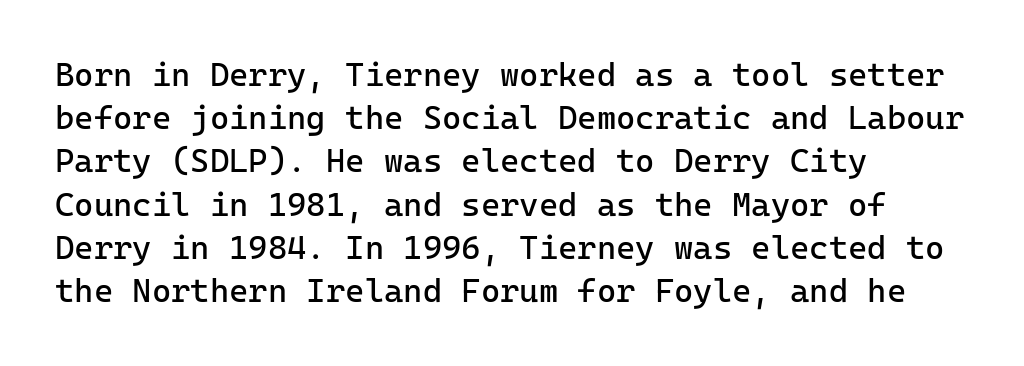
The typeface has the unassuming heft of standard copy or less. The rendering anchors every line to the left-hand side. Here the designer chose a console-style face with uniform glyph widths. Here the glyphs are tracked normally, forming tight word shapes. Every stem runs plumb, perpendicular to the baseline.
